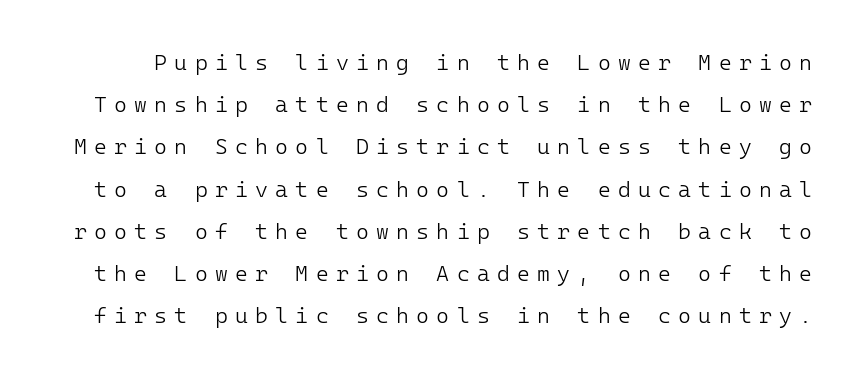
The image shows 22 px text type, upright; set loose line spacing (1.92x), unusually wide letter spacing (+0.33 em), not underlined.
